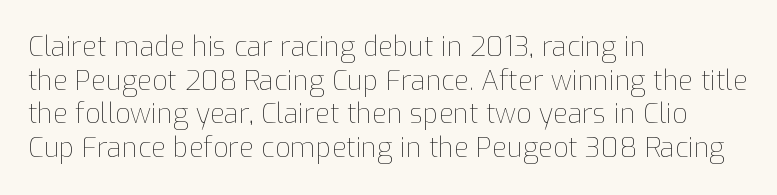
Q: Is the text bold? A: No.
Q: Is the text italic (slanted)? A: No, it is upright.
Q: Is the text underlined? A: No.
Q: How is the paragraph aligned? A: Left-aligned.
Q: Is the spacing between letters normal or unusually wide? A: Normal.
Q: Is the spacing between lines tight, normal or loose? A: Normal.
